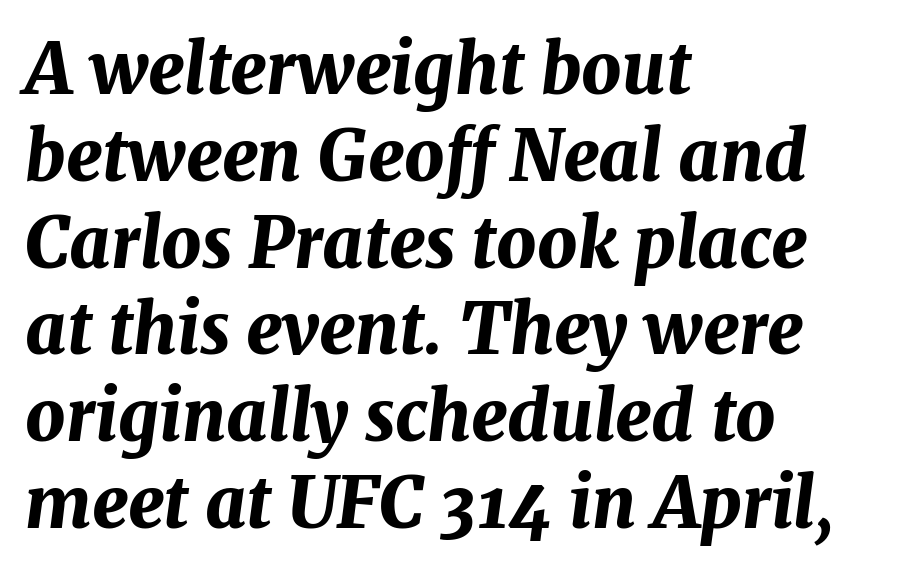
Q: Is the text bold? A: Yes.
Q: Is the text italic (slanted)? A: Yes, it leans right by about 7 degrees.
Q: Is the text underlined? A: No.
Q: How is the paragraph aligned? A: Left-aligned.
Q: Is the spacing between letters normal or unusually wide? A: Normal.
Q: Width (condensed, normal, or wide)? A: Normal.
Q: Stroke contrast? A: Medium.
Q: x-height? A: Medium.
Q: Monospaced? A: No.
